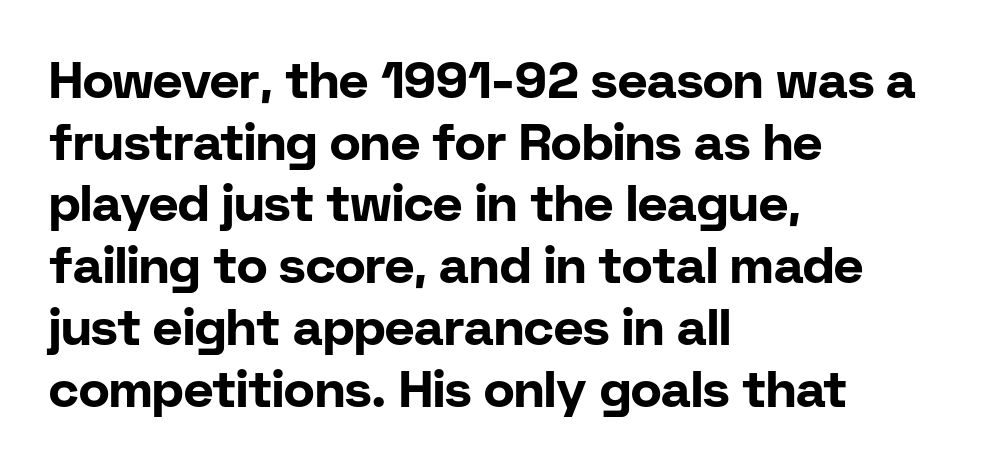
{"serif": "no", "italic": "no", "bold": "yes", "weight": "bold", "width": "normal", "stroke_contrast": "low", "x_height": "medium", "monospaced": "no", "underline": "no", "align": "left", "line_spacing_ratio": 1.21, "letter_spacing": "normal", "letter_spacing_em": 0.0, "glyph_px": 51}
